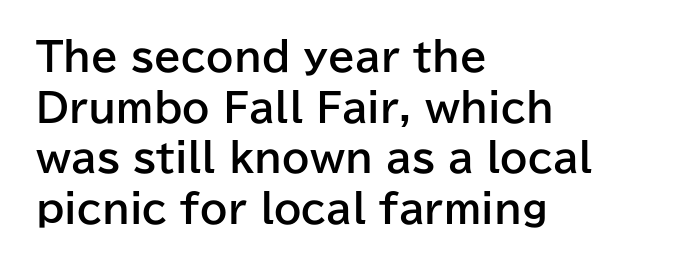
Bold? Absolutely — the strokes are thick and heavy. The designer left line spacing at the default. Looks like regular typesetting: each glyph gets only the width it needs. You could call the tracking neutral — neither tight nor loose.
